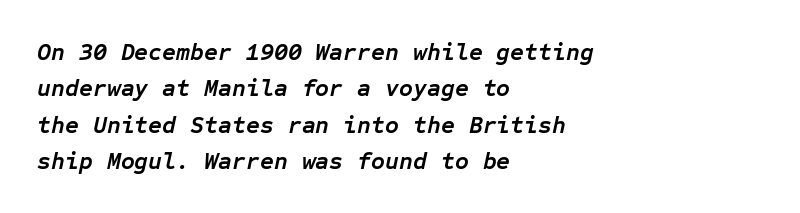
Left-aligned paragraph, ragged on the right. No extra tracking has been applied to these lines. The font's italic variant was chosen for this text. Letters rest on an invisible, unmarked baseline.
